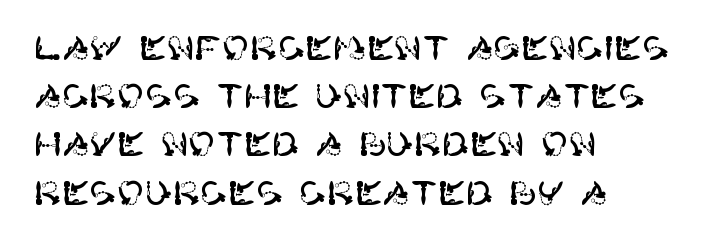
The image shows 33 px sans-serif type, upright; set left-aligned, normal line spacing (1.46x), normal letter spacing, not underlined; high stroke contrast and a large x-height.
